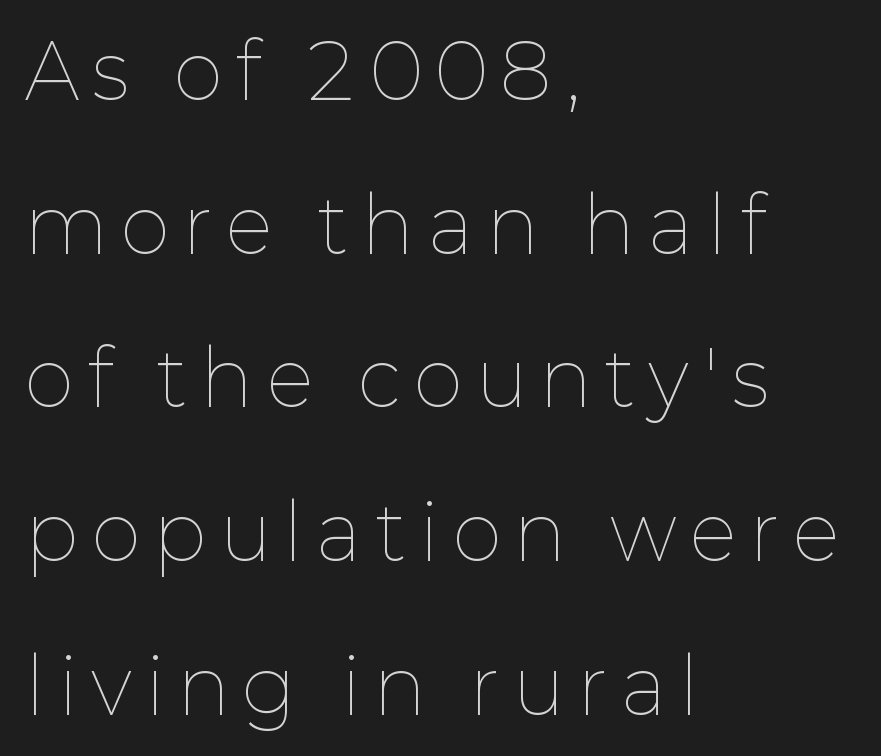
{"italic": "no", "bold": "no", "weight": "thin", "width": "normal", "stroke_contrast": "low", "x_height": "medium", "monospaced": "no", "underline": "no", "align": "left", "line_spacing": "loose", "line_spacing_ratio": 2.05, "letter_spacing": "wide", "letter_spacing_em": 0.2, "glyph_px": 75}
